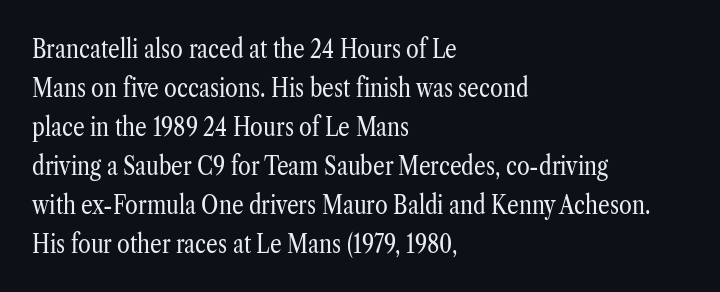
{"italic": "no", "bold": "no", "underline": "no", "align": "left", "line_spacing": "normal", "line_spacing_ratio": 1.5, "letter_spacing": "normal", "letter_spacing_em": 0.0, "glyph_px": 26}
